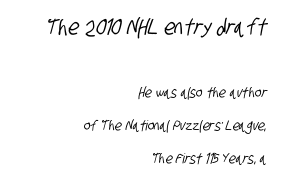
{"underline": "no", "align": "right", "line_spacing": "loose", "line_spacing_ratio": 2.35, "letter_spacing": "normal", "letter_spacing_em": 0.0, "larger_block": "first", "size_ratio": 1.57, "glyph_px": 22}
